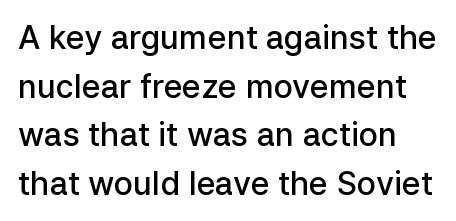
The image shows 32 px semibold sans-serif type, upright; set normal line spacing (1.52x), normal letter spacing, not underlined; low stroke contrast and a medium x-height.
